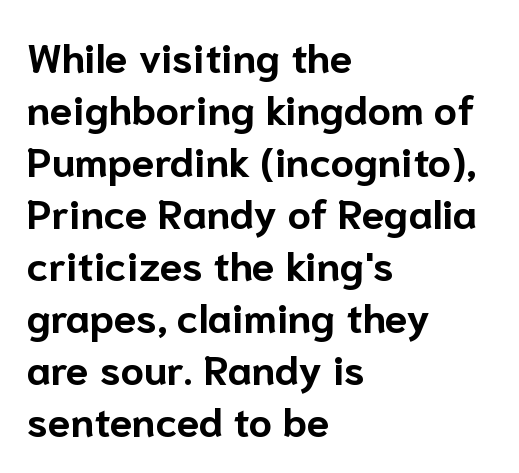
The image shows 41 px bold sans-serif type, upright; set left-aligned, normal line spacing (1.27x), normal letter spacing, not underlined; low stroke contrast and a medium x-height.
